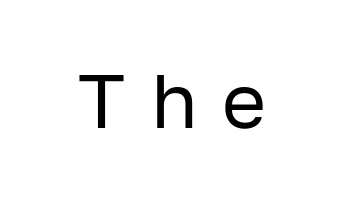
Q: Is the text bold? A: No.
Q: Is the text italic (slanted)? A: No, it is upright.
Q: Is the typeface a serif or a sans-serif typeface? A: Sans-serif.
Q: Is the text underlined? A: No.
Q: Is the spacing between letters normal or unusually wide? A: Unusually wide.
Q: Width (condensed, normal, or wide)? A: Normal.
Q: Stroke contrast? A: Low.
Q: x-height? A: Medium.
Q: Monospaced? A: No.
